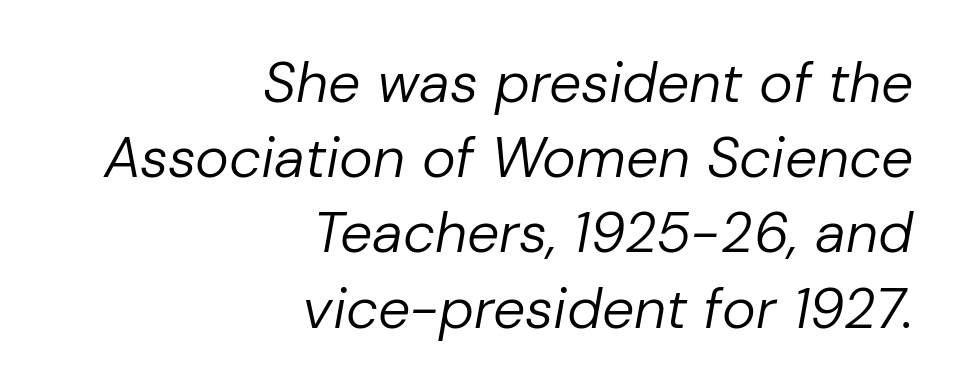
{"italic": "yes", "lean": "right", "slant_degrees": 10, "bold": "no", "weight": "regular", "width": "normal", "stroke_contrast": "low", "x_height": "medium", "monospaced": "no", "underline": "no", "align": "right", "line_spacing": "normal", "line_spacing_ratio": 1.32, "letter_spacing": "normal", "letter_spacing_em": 0.0, "glyph_px": 57}
